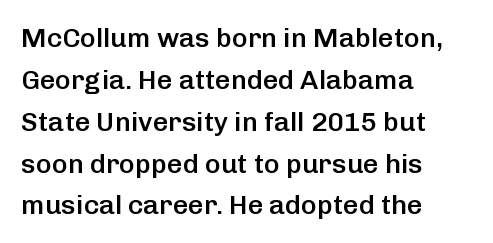
Q: Is the text bold? A: Semi-bold.
Q: Is the text italic (slanted)? A: No, it is upright.
Q: Is the text underlined? A: No.
Q: How is the paragraph aligned? A: Left-aligned.
Q: Is the spacing between letters normal or unusually wide? A: Normal.
Q: Is the spacing between lines tight, normal or loose? A: Normal.
